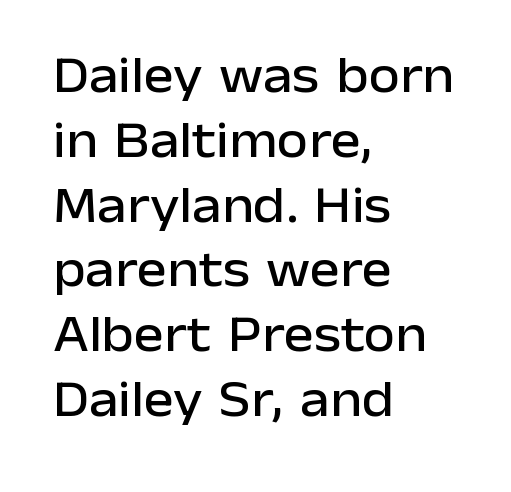
The image shows 51 px sans-serif type, upright; set left-aligned, normal line spacing (1.27x), normal letter spacing, not underlined; low stroke contrast and a medium x-height.
